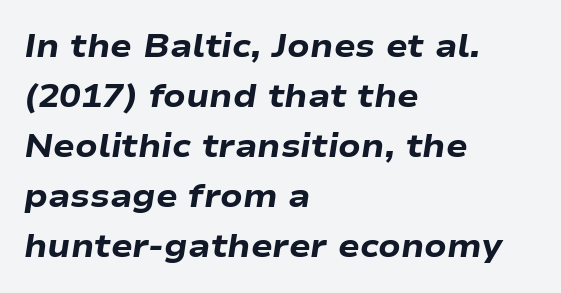
The specimen omits any rule beneath the text block's lines. Stroke thickness is high; the sample reads as a true bold. Slant detected: the letters are inclined. A normal amount of white space separates one row of letters from the next. Characters follow at the spacing the type designer built in.
